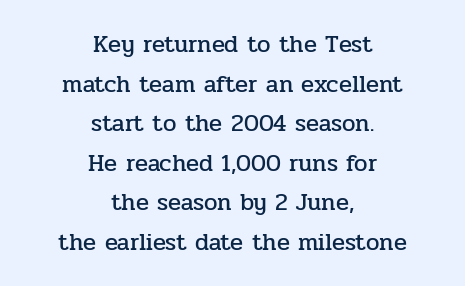
{"italic": "no", "underline": "no", "align": "center", "line_spacing": "normal", "line_spacing_ratio": 1.65, "letter_spacing": "normal", "letter_spacing_em": 0.0, "glyph_px": 24}
